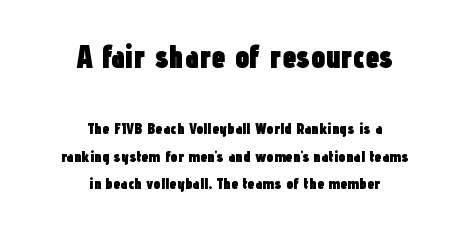
The image shows 32 px heavy, condensed sans-serif type, upright; set centered, line spacing 1.73x, normal letter spacing, not underlined; the first (top) block is 2.0x larger; low stroke contrast and a medium x-height.
